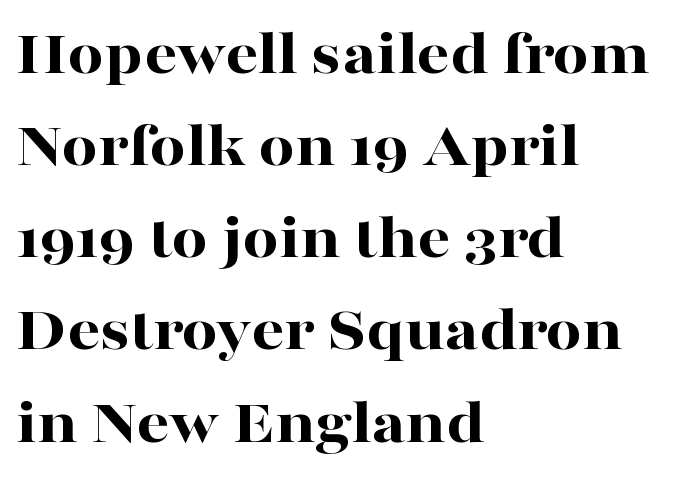
The image shows 64 px bold, wide serif type, upright; set left-aligned, normal line spacing (1.44x), normal letter spacing, not underlined; high stroke contrast and a medium x-height.
